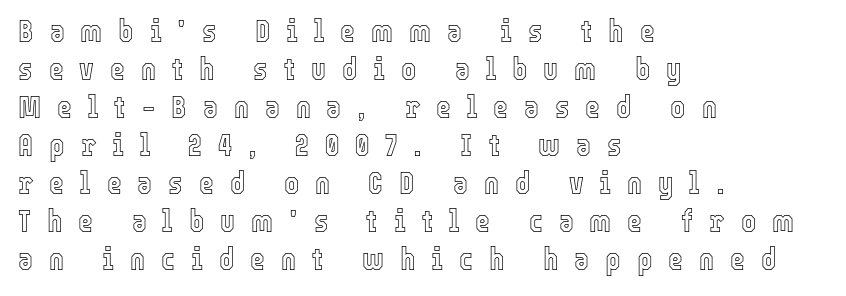
The image shows 32 px condensed type, upright; set left-aligned, line spacing 1.19x, unusually wide letter spacing (+0.5 em), not underlined; a medium x-height.
